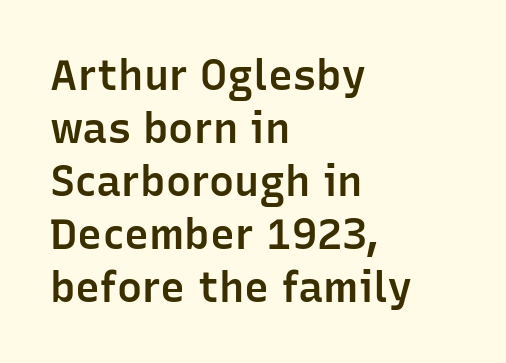
The image shows 42 px semibold sans-serif type, upright; set left-aligned, normal line spacing (1.26x), normal letter spacing, not underlined; low stroke contrast and a medium x-height.
